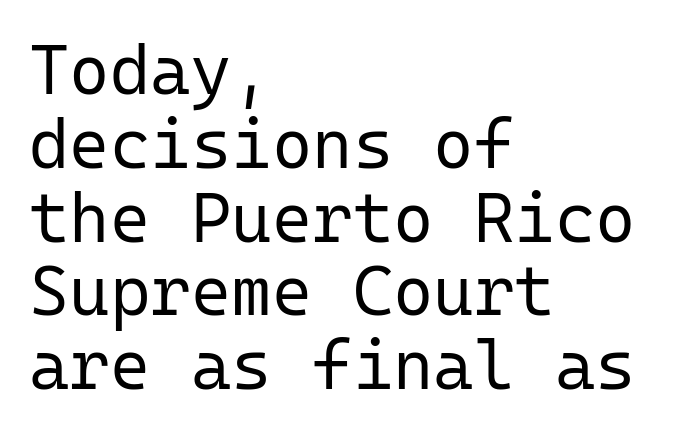
The image shows 69 px regular-weight sans-serif type, upright, monospaced; set left-aligned, tight line spacing (1.07x), normal letter spacing, not underlined; low stroke contrast and a medium x-height.
